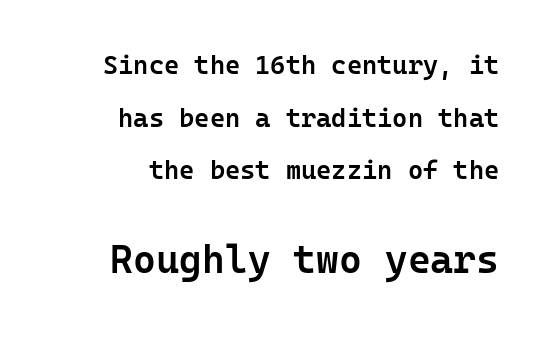
Unmarked baselines from the first word to the last. The more generous point size was reserved for the lower chunk. The passage shown is semibold, sitting just below true bold. The tracking reads as untouched default to a designer's eye. Honestly, the rows look like they've been pulled way apart. The passage shown is typed in a monospace face where columns stay perfectly aligned.
